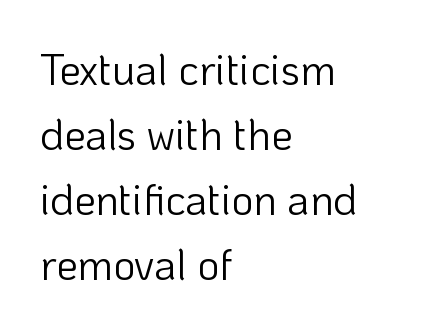
The image shows 43 px light sans-serif type, upright; set left-aligned, normal line spacing (1.51x), normal letter spacing, not underlined; low stroke contrast and a medium x-height.
